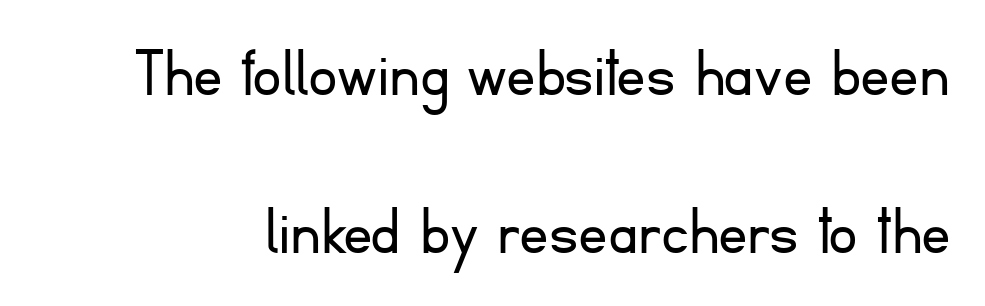
{"serif": "no", "italic": "no", "bold": "no", "weight": "light", "width": "normal", "stroke_contrast": "low", "x_height": "small", "monospaced": "no", "underline": "no", "line_spacing": "loose", "line_spacing_ratio": 2.16, "letter_spacing": "normal", "letter_spacing_em": 0.0, "glyph_px": 73}
